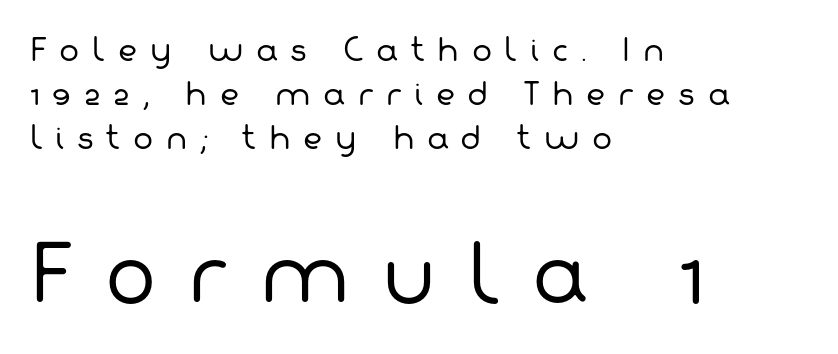
The image shows 76 px regular-weight sans-serif type; set left-aligned, normal line spacing (1.47x), unusually wide letter spacing (+0.42 em), not underlined; the second (bottom) block is 2.53x larger; low stroke contrast and a medium x-height.
